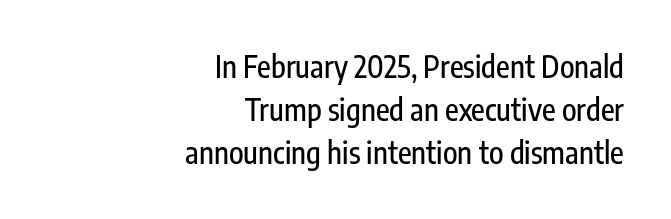
Q: Is the text italic (slanted)? A: No, it is upright.
Q: Is the typeface a serif or a sans-serif typeface? A: Sans-serif.
Q: Is the text underlined? A: No.
Q: How is the paragraph aligned? A: Right-aligned.
Q: Is the spacing between letters normal or unusually wide? A: Normal.
Q: Is the spacing between lines tight, normal or loose? A: Normal.
Q: Width (condensed, normal, or wide)? A: Condensed.
Q: Stroke contrast? A: Low.
Q: x-height? A: Medium.
Q: Monospaced? A: No.
